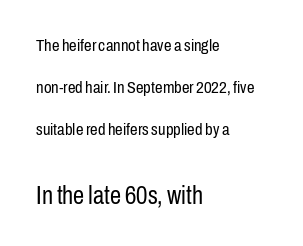
{"italic": "no", "bold": "no", "underline": "no", "align": "left", "line_spacing": "loose", "line_spacing_ratio": 2.47, "letter_spacing": "normal", "letter_spacing_em": 0.0, "larger_block": "second", "size_ratio": 1.47, "glyph_px": 25}
